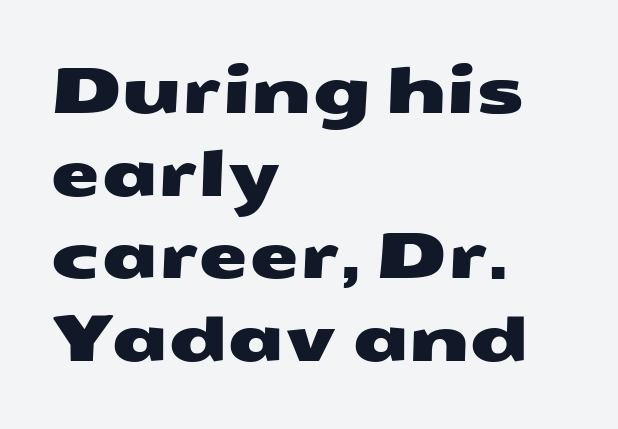
What kind of face is this? One without serifs — a sans. In terms of letterspacing, this is plain default setting. A typesetter would call this proportional, since set widths differ per character. A student would call this left alignment; a typographer would say flush left, rag right. Students, observe: this is what conventionally led text looks like.
